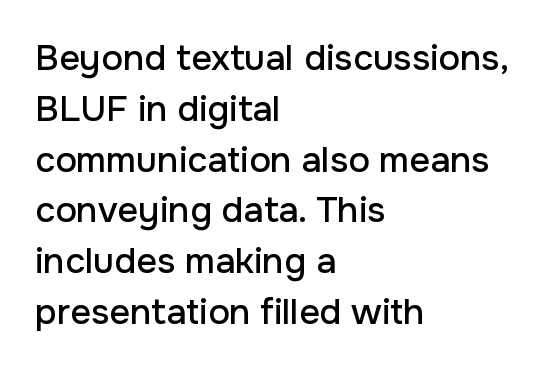
These lines sit exactly where default settings would place them. A typesetter would call this zero additional tracking. The glyphs are unaccompanied by any horizontal stroke below them. You could not count columns in this text — the font is proportionally spaced. Classification — sans serif. Every character sits straight up, as roman type does.
